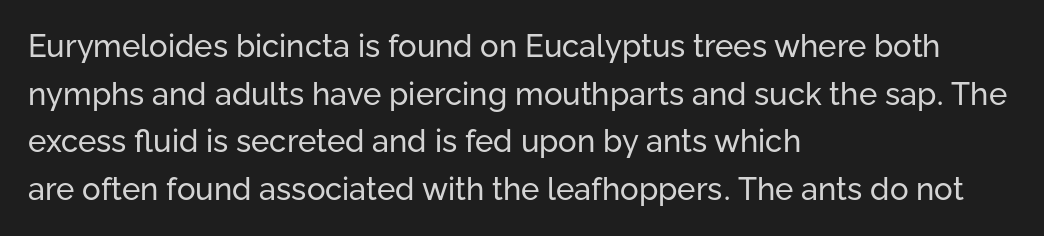
Here the designer chose a conventional face with non-uniform glyph widths. Stroke thickness stays within the range of a standard reading face or lighter. The block of text has a typical density, with ordinary space between rows. You can tell from the bare stems that sans-serif type was used. All the whitespace from short lines collects on the right. In terms of posture, this sample is upright.
